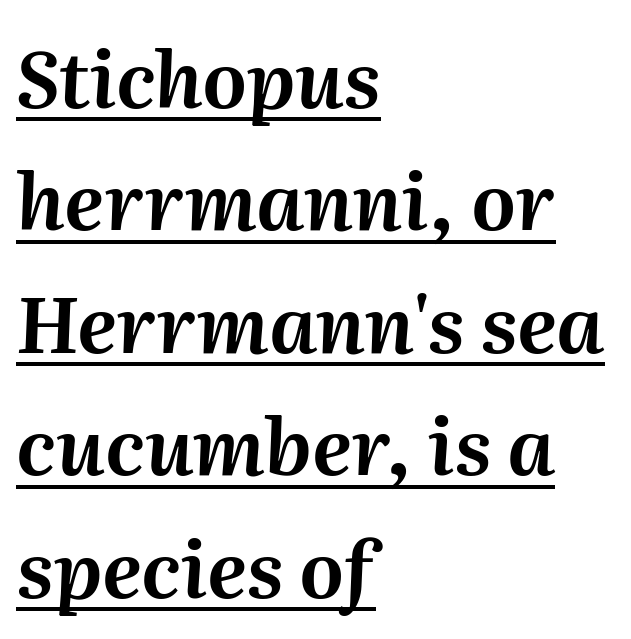
Honestly, the underline is the first thing you notice here. Think of a printed novel: that variable character pitch is what you see here. Students, observe: this is what conventionally led text looks like. Inter-character spacing is left at the font's built-in metrics.
